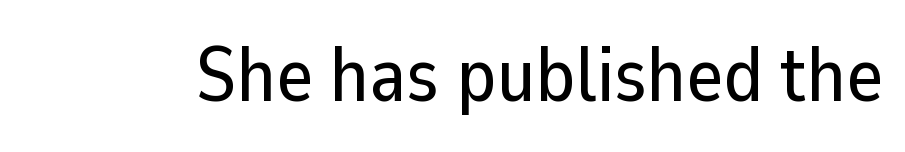
{"serif": "no", "italic": "no", "width": "normal", "stroke_contrast": "low", "x_height": "medium", "monospaced": "no", "underline": "no", "letter_spacing": "normal", "letter_spacing_em": 0.0, "glyph_px": 77}
